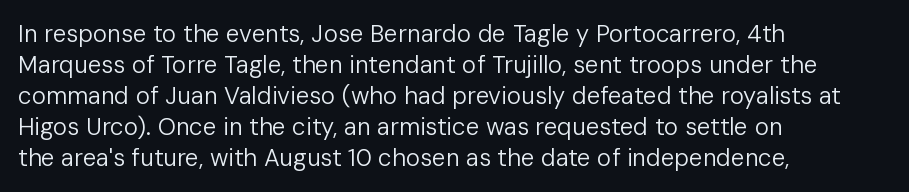
{"italic": "no", "bold": "no", "underline": "no", "align": "left", "line_spacing": "normal", "line_spacing_ratio": 1.29, "letter_spacing": "normal", "letter_spacing_em": 0.0, "glyph_px": 24}
